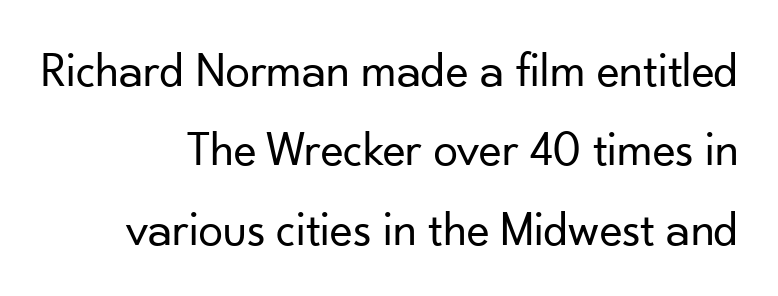
{"serif": "no", "italic": "no", "bold": "no", "weight": "regular", "width": "normal", "stroke_contrast": "low", "x_height": "small", "monospaced": "no", "underline": "no", "align": "right", "line_spacing": "normal", "line_spacing_ratio": 1.62, "letter_spacing": "normal", "letter_spacing_em": 0.0, "glyph_px": 49}
